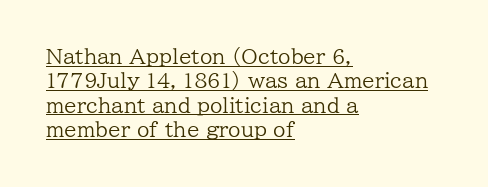
The image shows 20 px text type, upright; set left-aligned, line spacing 1.22x, normal letter spacing, underlined.
